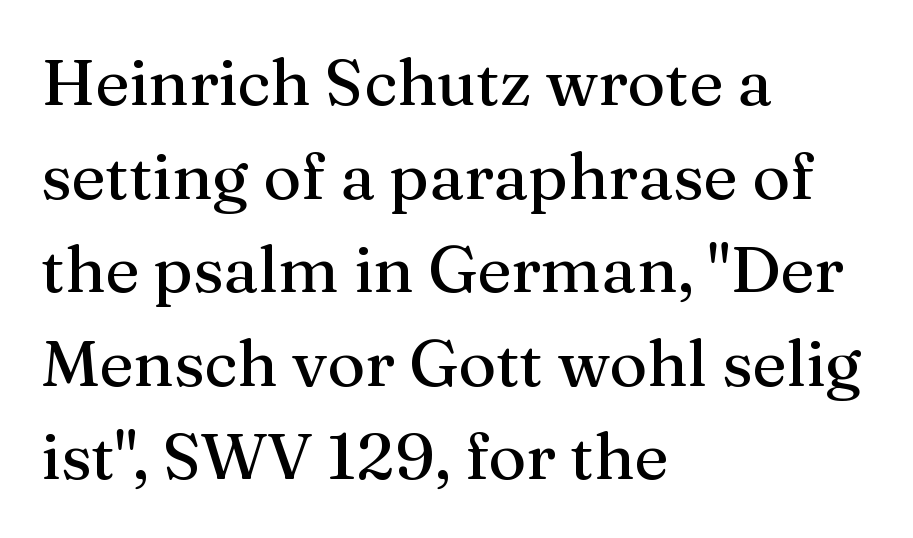
The image shows 65 px serif type, upright; set left-aligned, normal line spacing (1.44x), normal letter spacing, not underlined; medium stroke contrast and a medium x-height.
